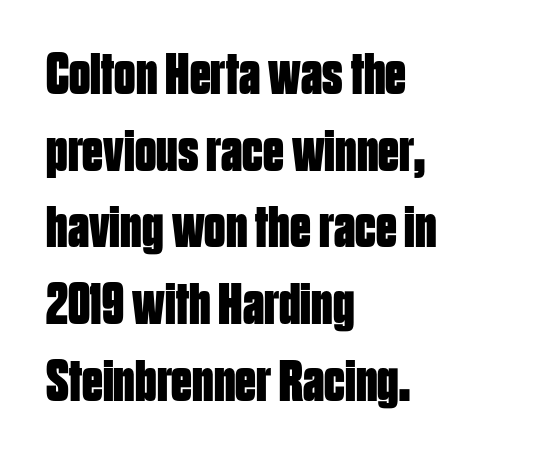
Q: Is the text bold? A: Yes.
Q: Is the text italic (slanted)? A: No, it is upright.
Q: Is the typeface a serif or a sans-serif typeface? A: Sans-serif.
Q: Is the text underlined? A: No.
Q: How is the paragraph aligned? A: Left-aligned.
Q: Is the spacing between letters normal or unusually wide? A: Normal.
Q: Is the spacing between lines tight, normal or loose? A: Normal.
Q: Width (condensed, normal, or wide)? A: Condensed.
Q: Stroke contrast? A: Low.
Q: x-height? A: Large.
Q: Monospaced? A: No.
